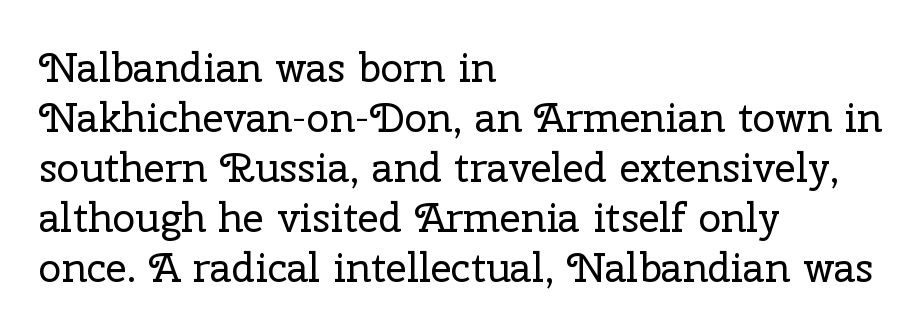
Q: Is the text bold? A: No.
Q: Is the text italic (slanted)? A: No, it is upright.
Q: Is the typeface a serif or a sans-serif typeface? A: Serif.
Q: Is the text underlined? A: No.
Q: How is the paragraph aligned? A: Left-aligned.
Q: Is the spacing between letters normal or unusually wide? A: Normal.
Q: Width (condensed, normal, or wide)? A: Normal.
Q: Stroke contrast? A: Low.
Q: x-height? A: Medium.
Q: Monospaced? A: No.
